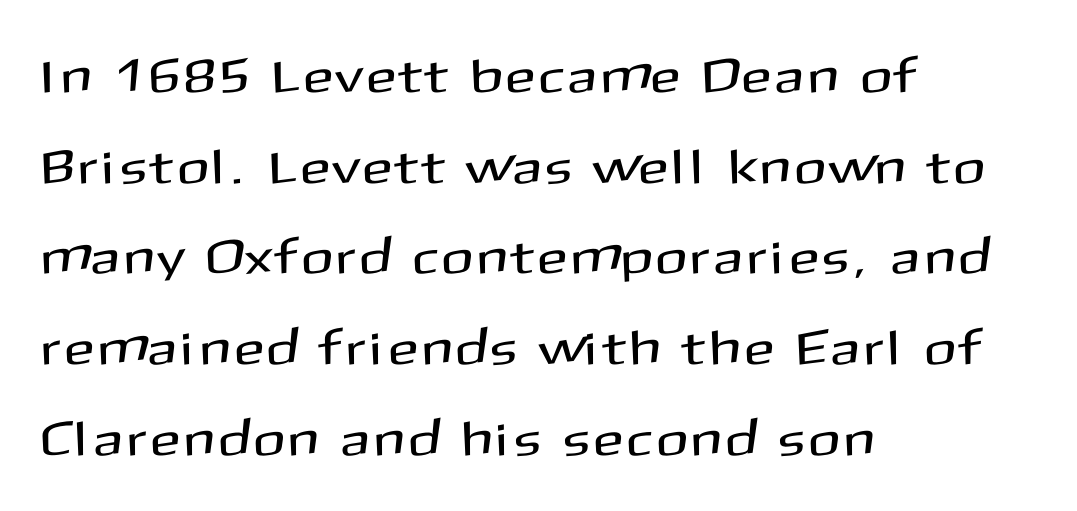
{"serif": "no", "italic": "no", "width": "normal", "stroke_contrast": "medium", "x_height": "medium", "monospaced": "no", "underline": "no", "align": "left", "line_spacing_ratio": 1.89, "glyph_px": 48}
